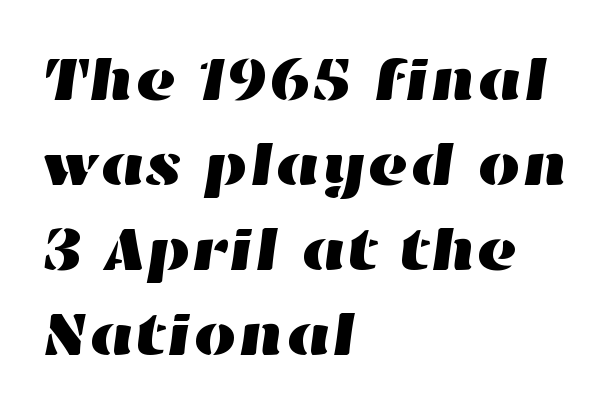
{"width": "wide", "stroke_contrast": "high", "x_height": "medium", "monospaced": "no", "underline": "no", "align": "left", "line_spacing": "normal", "line_spacing_ratio": 1.37, "letter_spacing": "normal", "letter_spacing_em": 0.0, "glyph_px": 62}
